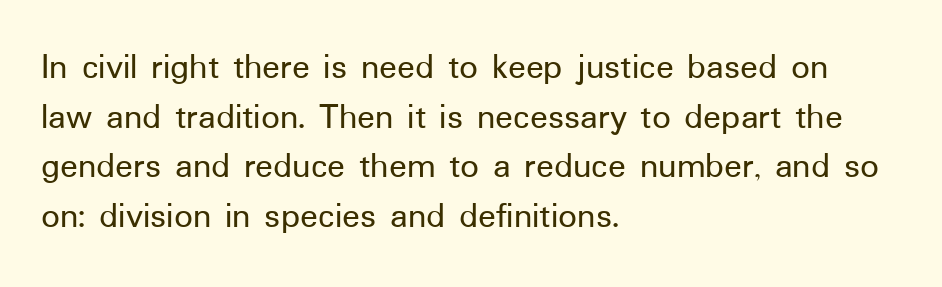
Q: Is the text italic (slanted)? A: No, it is upright.
Q: Is the typeface a serif or a sans-serif typeface? A: Sans-serif.
Q: Is the text underlined? A: No.
Q: How is the paragraph aligned? A: Left-aligned.
Q: Is the spacing between letters normal or unusually wide? A: Normal.
Q: Is the spacing between lines tight, normal or loose? A: Normal.
Q: Width (condensed, normal, or wide)? A: Normal.
Q: Stroke contrast? A: Low.
Q: x-height? A: Medium.
Q: Monospaced? A: No.
